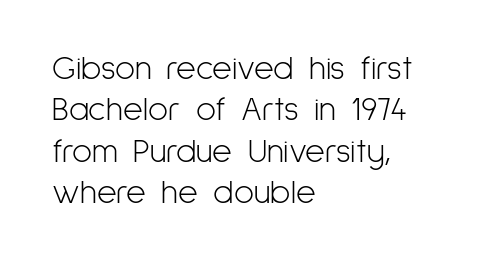
{"serif": "no", "italic": "no", "bold": "no", "weight": "light", "width": "condensed", "stroke_contrast": "low", "x_height": "medium", "monospaced": "no", "underline": "no", "align": "left", "line_spacing_ratio": 1.22, "letter_spacing": "normal", "letter_spacing_em": 0.0, "glyph_px": 34}
